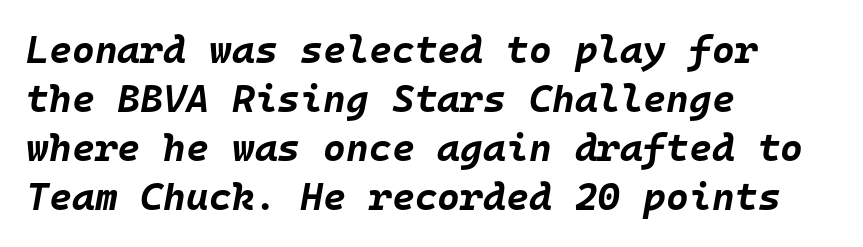
It's the slanting kind of type. The lines are quadded left. The face used here is monospaced, like something from a code editor. The rendering uses a moderate line-height, typical for paragraphs.
